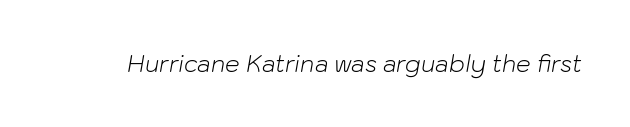
{"italic": "yes", "lean": "right", "slant_degrees": 10, "bold": "no", "underline": "no", "letter_spacing": "normal", "letter_spacing_em": 0.0, "glyph_px": 23}
